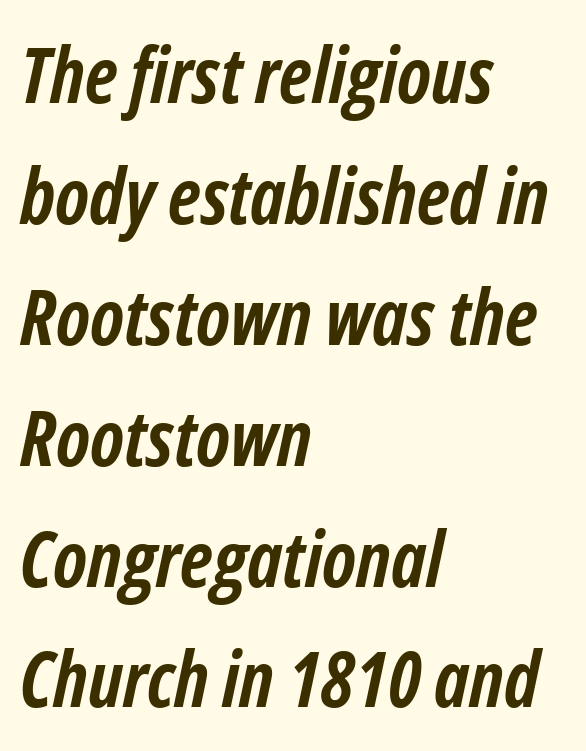
A dark, heavy texture on the line: the type is bold. Compared with a centered layout, this one pins lines to the left instead. The rendering uses natural spacing where letterforms have individual widths. The whole block is typeset with a tilt. These lines keep a tight, regular rhythm from letter to letter.
